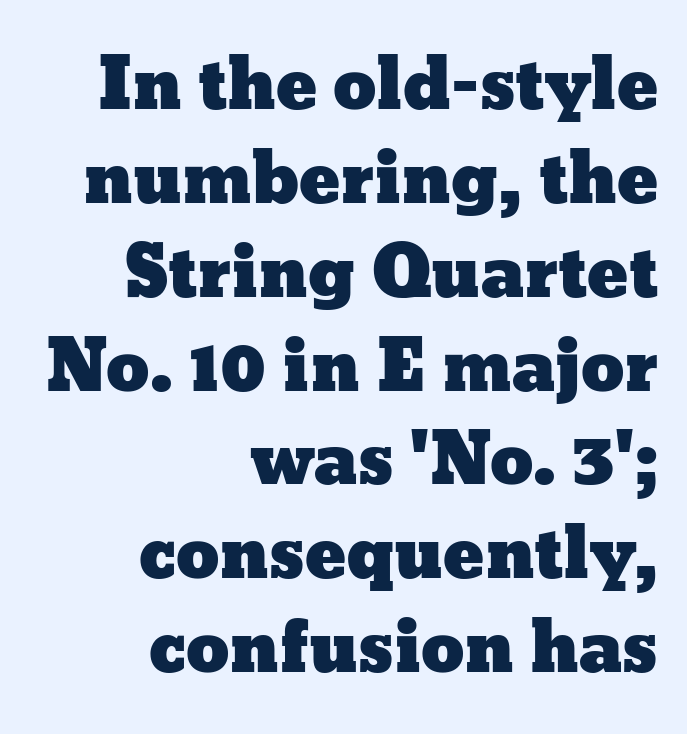
Vertically, the passage feels balanced, rows spaced as you'd expect. Students, note that the glyphs here touch the page at normal intervals. In CSS terms this would be text-align: right. The axis of the letterforms is exactly vertical.
